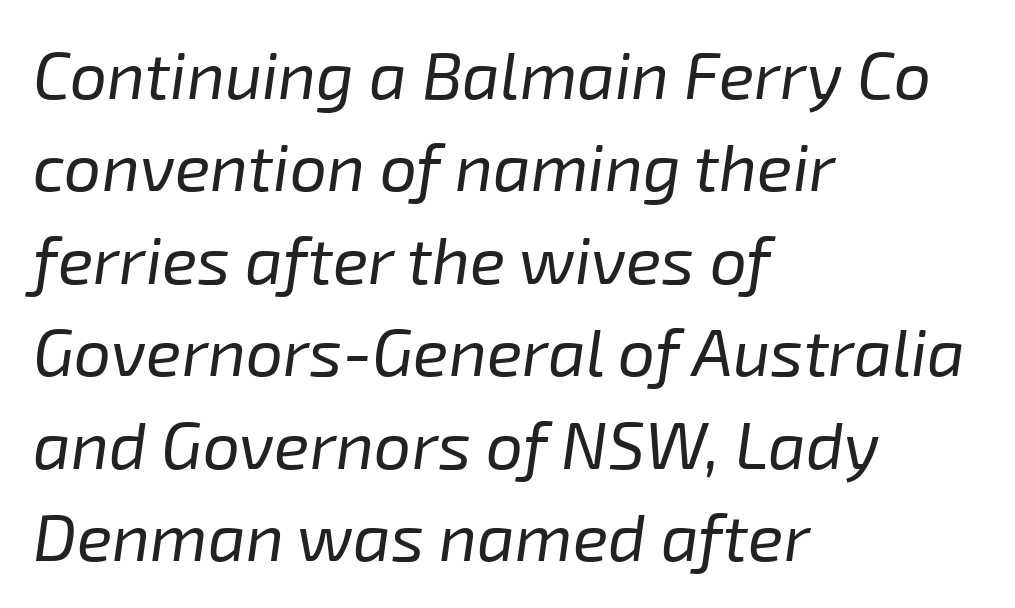
Q: Is the text bold? A: No.
Q: Is the text italic (slanted)? A: Yes, it leans right by about 8 degrees.
Q: Is the text underlined? A: No.
Q: How is the paragraph aligned? A: Left-aligned.
Q: Is the spacing between letters normal or unusually wide? A: Normal.
Q: Is the spacing between lines tight, normal or loose? A: Normal.
Q: Width (condensed, normal, or wide)? A: Normal.
Q: Stroke contrast? A: Low.
Q: x-height? A: Medium.
Q: Monospaced? A: No.
